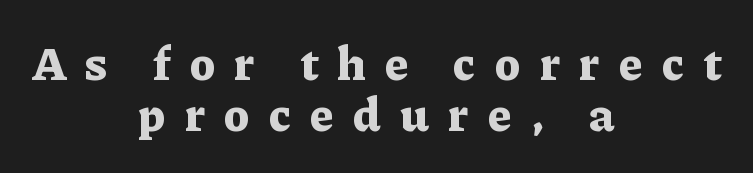
{"serif": "yes", "italic": "no", "bold": "yes", "weight": "bold", "width": "normal", "stroke_contrast": "low", "x_height": "medium", "monospaced": "no", "underline": "no", "align": "center", "line_spacing": "tight", "line_spacing_ratio": 1.08, "letter_spacing": "wide", "letter_spacing_em": 0.4, "glyph_px": 47}
